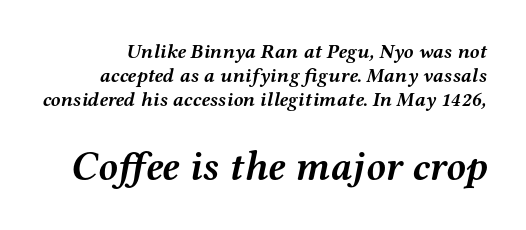
{"serif": "yes", "italic": "yes", "lean": "right", "slant_degrees": 12, "bold": "yes", "weight": "semibold", "width": "wide", "stroke_contrast": "medium", "x_height": "medium", "monospaced": "no", "underline": "no", "line_spacing_ratio": 1.19, "letter_spacing": "normal", "letter_spacing_em": 0.0, "larger_block": "second", "size_ratio": 2.0, "glyph_px": 40}
